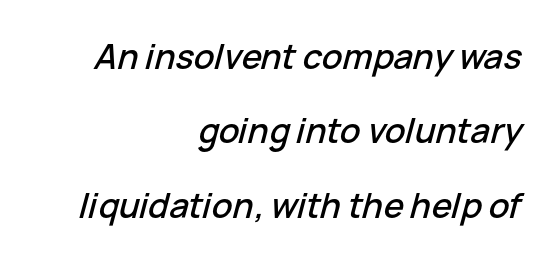
Q: Is the text italic (slanted)? A: Yes, it leans right by about 15 degrees.
Q: Is the text underlined? A: No.
Q: How is the paragraph aligned? A: Right-aligned.
Q: Is the spacing between letters normal or unusually wide? A: Normal.
Q: Is the spacing between lines tight, normal or loose? A: Loose.
Q: Width (condensed, normal, or wide)? A: Normal.
Q: Stroke contrast? A: Low.
Q: x-height? A: Medium.
Q: Monospaced? A: No.
